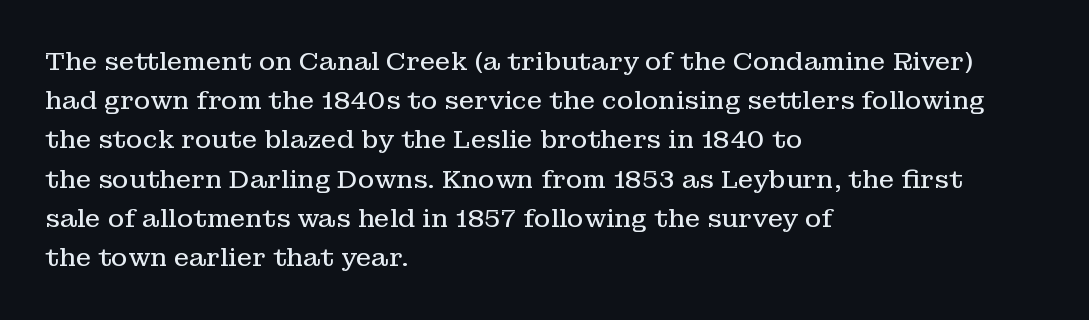
The image shows 25 px text type, upright; set left-aligned, normal line spacing (1.57x), normal letter spacing, not underlined.
